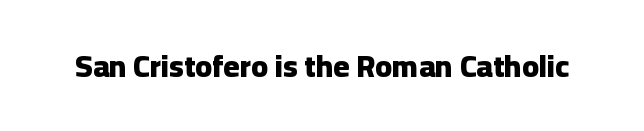
Think of a printed novel: that variable character pitch is what you see here. A roman cut, with each character standing at attention. The designer went with a sans here, leaving each stem footless. Anything drawn beneath the words? Only blank space. Characters follow at the spacing the type designer built in. The passage shown is emphatically bold.
